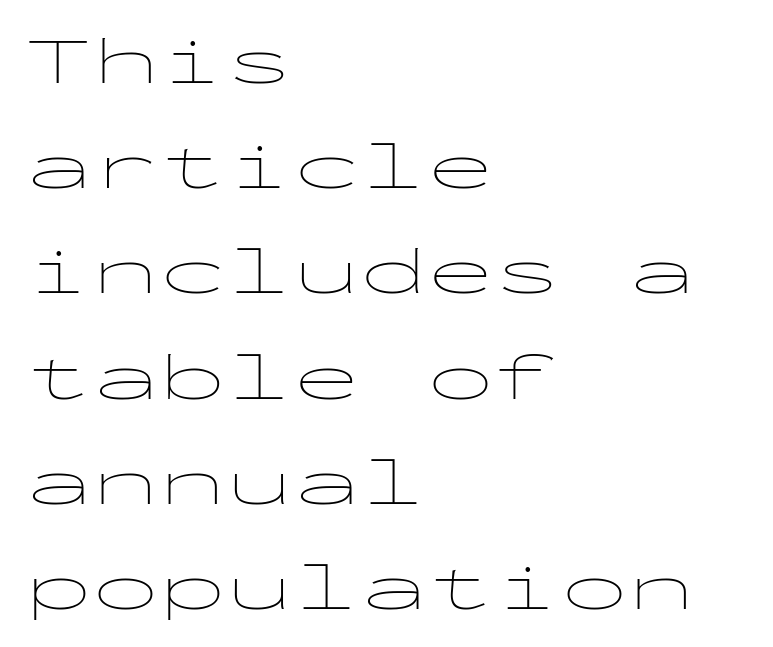
Q: Is the text bold? A: No.
Q: Is the text italic (slanted)? A: No, it is upright.
Q: Is the typeface a serif or a sans-serif typeface? A: Sans-serif.
Q: Is the text underlined? A: No.
Q: How is the paragraph aligned? A: Left-aligned.
Q: Is the spacing between letters normal or unusually wide? A: Normal.
Q: Is the spacing between lines tight, normal or loose? A: Normal.
Q: Width (condensed, normal, or wide)? A: Wide.
Q: Stroke contrast? A: Low.
Q: x-height? A: Medium.
Q: Monospaced? A: Yes.
